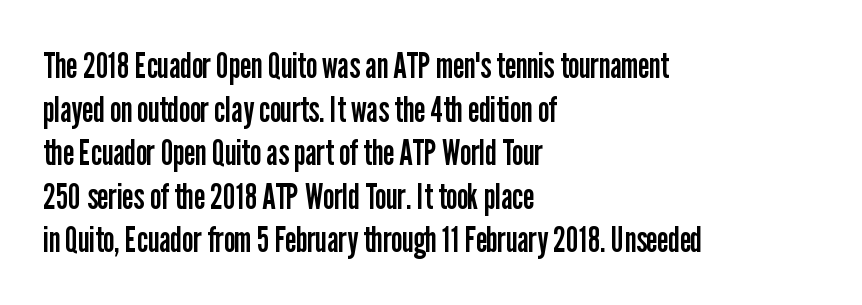
The image shows 36 px regular-weight, condensed sans-serif type, upright; set left-aligned, line spacing 1.21x, normal letter spacing, not underlined; low stroke contrast and a medium x-height.
